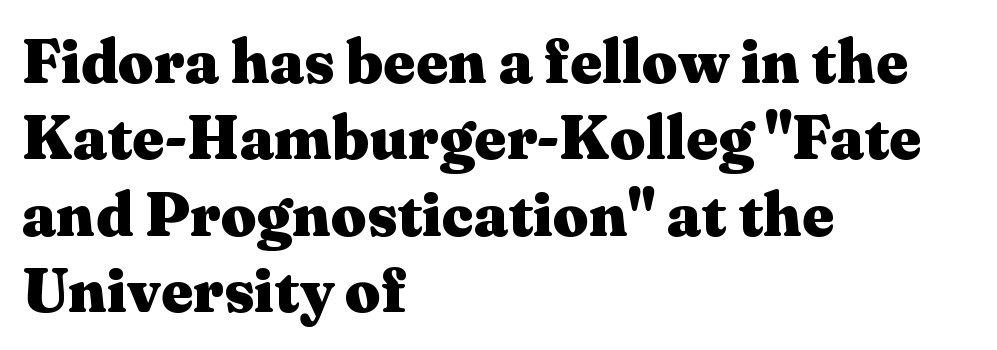
Tracking value appears to be zero — textbook default spacing. On the weight axis this lands at bold, roughly 700. Anything drawn beneath the words? Only blank space. A roman cut, with each character standing at attention. Left-aligned paragraph, ragged on the right. The letters advance in unequal steps, a hallmark of proportional type.
